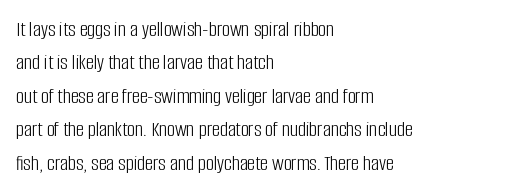
{"italic": "no", "bold": "no", "underline": "no", "align": "left", "line_spacing": "normal", "line_spacing_ratio": 1.52, "letter_spacing": "normal", "letter_spacing_em": 0.0, "glyph_px": 22}
